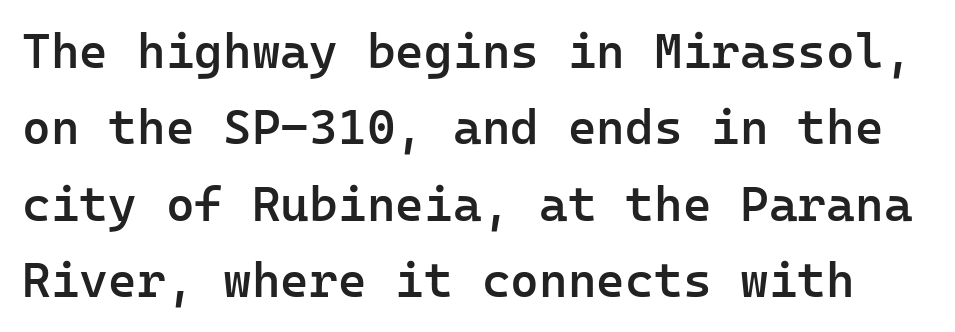
Q: Is the text bold? A: Semi-bold.
Q: Is the text italic (slanted)? A: No, it is upright.
Q: Is the typeface a serif or a sans-serif typeface? A: Sans-serif.
Q: Is the text underlined? A: No.
Q: Is the spacing between letters normal or unusually wide? A: Normal.
Q: Is the spacing between lines tight, normal or loose? A: Normal.
Q: Width (condensed, normal, or wide)? A: Normal.
Q: Stroke contrast? A: Low.
Q: x-height? A: Medium.
Q: Monospaced? A: Yes.
